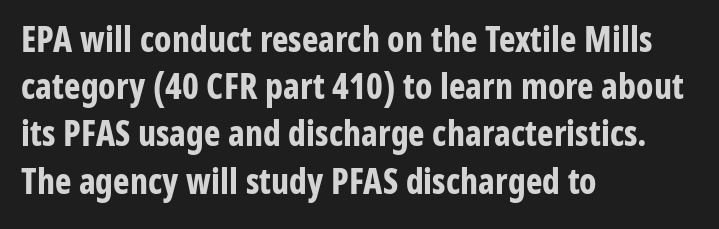
Each letter keeps its own natural width here, so spacing adapts to shape. Notice how the stems are strictly vertical — no italics here. Horizontally, the lines are justified to the leading edge only. The line texture is even and compact thanks to regular tracking. Nobody drew a line under any word here. Normally led — the rows are evenly, conventionally spaced.
